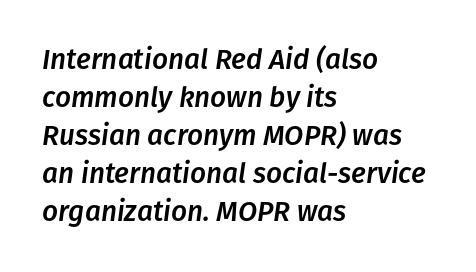
The ragged edge is on the right, which tells us the setting is flush left. Check under the words: just untouched page. Here the glyphs are tracked normally, forming tight word shapes. Normally led — the rows are evenly, conventionally spaced.
